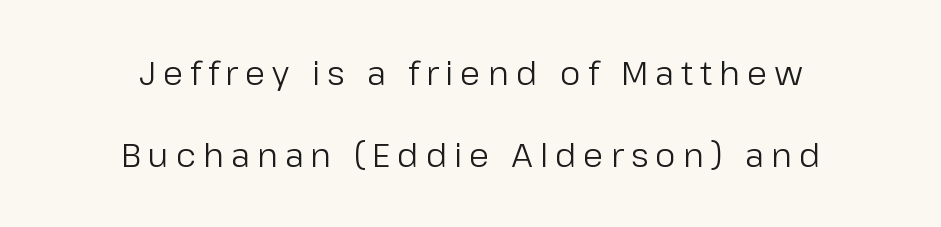
The vertical gap from one line to the next is large. Loose tracking; the words dissolve into strings of separated letters. Has an underline been added? It has not. Each letter's strokes conclude bluntly, with no projecting serifs. The letters stand upright; this is a roman face.
